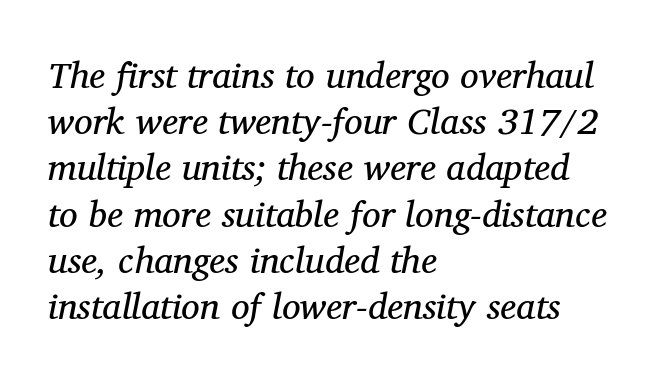
Heft: none added — not bold. Do the characters align in a grid? No, the font is proportional. Style check: oblique. Lines of text with bare space underneath. Whoever set this chose a conventional vertical rhythm.
